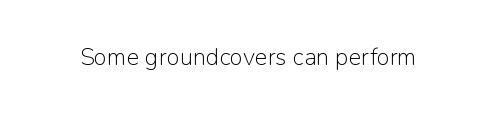
Q: Is the text bold? A: No.
Q: Is the text italic (slanted)? A: No, it is upright.
Q: Is the text underlined? A: No.
Q: Is the spacing between letters normal or unusually wide? A: Normal.
